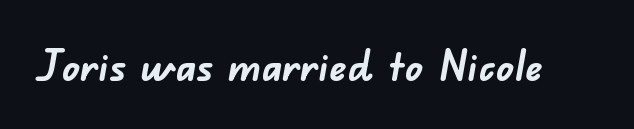
The rendering shows plain stroke endings on the letterforms — a sans-serif design. Default kerning and tracking; the words read as compact shapes. Set as a true bold cut, around the 700 mark. You could not count columns in this text — the font is proportionally spaced. No word sits above an underline.
